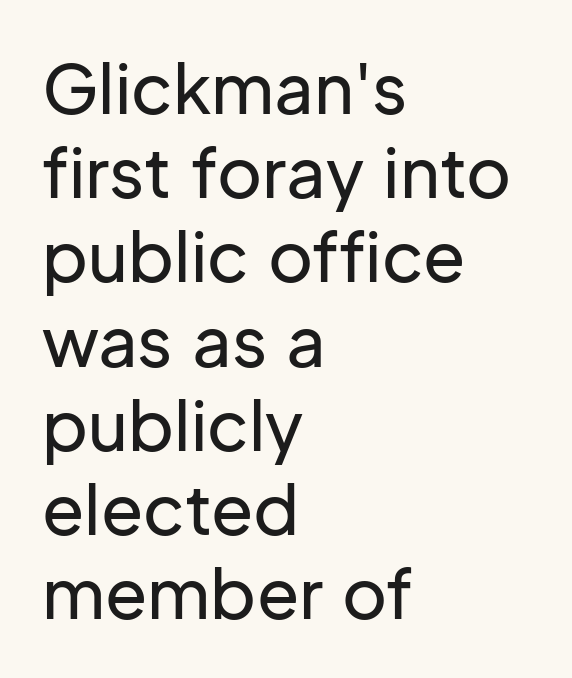
Q: Is the text italic (slanted)? A: No, it is upright.
Q: Is the typeface a serif or a sans-serif typeface? A: Sans-serif.
Q: Is the text underlined? A: No.
Q: How is the paragraph aligned? A: Left-aligned.
Q: Is the spacing between letters normal or unusually wide? A: Normal.
Q: Width (condensed, normal, or wide)? A: Normal.
Q: Stroke contrast? A: Low.
Q: x-height? A: Medium.
Q: Monospaced? A: No.
